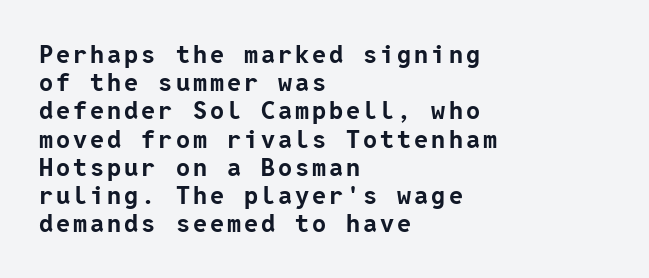
{"italic": "no", "bold": "yes", "underline": "no", "align": "left", "line_spacing": "tight", "line_spacing_ratio": 1.13, "glyph_px": 25}
